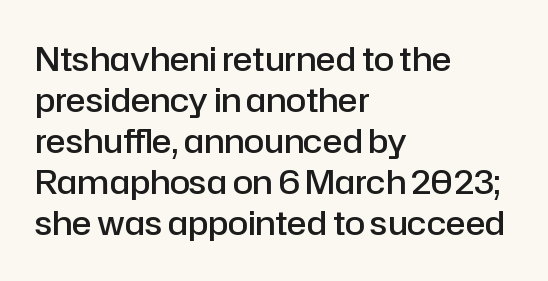
{"serif": "no", "italic": "no", "bold": "semi", "weight": "semibold", "width": "normal", "stroke_contrast": "low", "x_height": "medium", "monospaced": "no", "underline": "no", "align": "left", "line_spacing_ratio": 1.24, "letter_spacing": "normal", "letter_spacing_em": 0.0, "glyph_px": 33}
